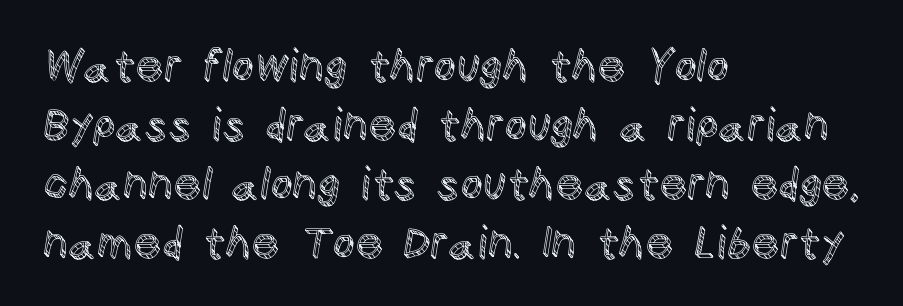
The image shows 44 px text type; set left-aligned, normal line spacing (1.34x), normal letter spacing, not underlined; a large x-height.
